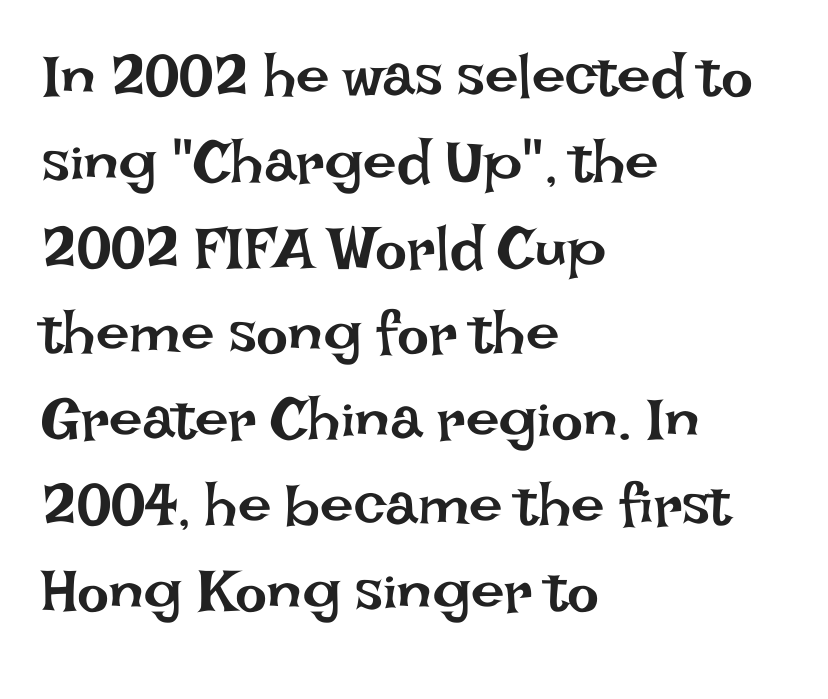
The image shows 60 px regular-weight type, upright; set left-aligned, normal line spacing (1.43x), normal letter spacing, not underlined; low stroke contrast and a large x-height.
